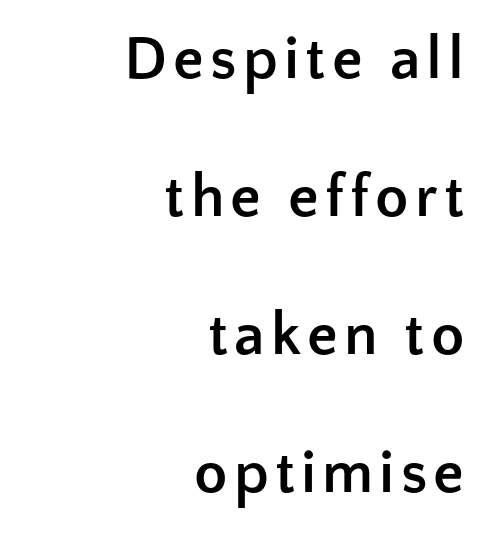
{"serif": "no", "italic": "no", "bold": "yes", "weight": "semibold", "width": "normal", "stroke_contrast": "low", "x_height": "medium", "monospaced": "no", "underline": "no", "align": "right", "line_spacing": "loose", "line_spacing_ratio": 2.26, "glyph_px": 61}
